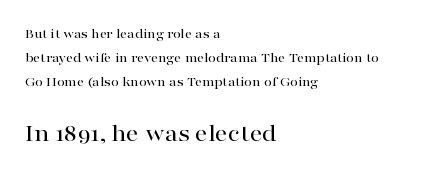
{"italic": "no", "underline": "no", "align": "left", "line_spacing_ratio": 1.73, "letter_spacing": "normal", "letter_spacing_em": 0.0, "larger_block": "second", "size_ratio": 1.79, "glyph_px": 25}
